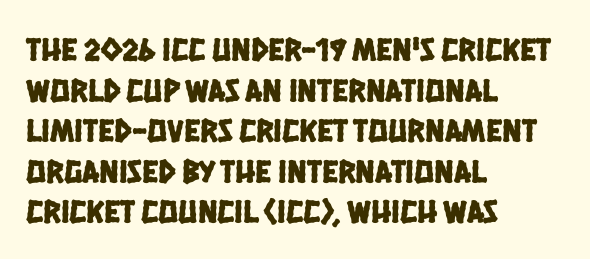
{"serif": "no", "width": "condensed", "stroke_contrast": "low", "x_height": "large", "monospaced": "no", "underline": "no", "align": "left", "line_spacing_ratio": 1.23, "letter_spacing": "normal", "letter_spacing_em": 0.0, "glyph_px": 33}
